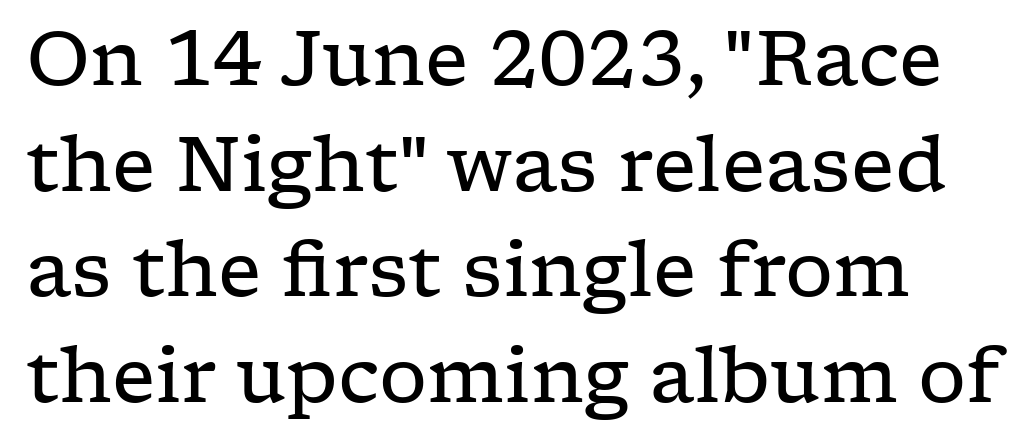
{"serif": "yes", "italic": "no", "bold": "no", "weight": "regular", "width": "wide", "stroke_contrast": "low", "x_height": "medium", "monospaced": "no", "underline": "no", "line_spacing": "normal", "line_spacing_ratio": 1.39, "letter_spacing": "normal", "letter_spacing_em": 0.0, "glyph_px": 76}
